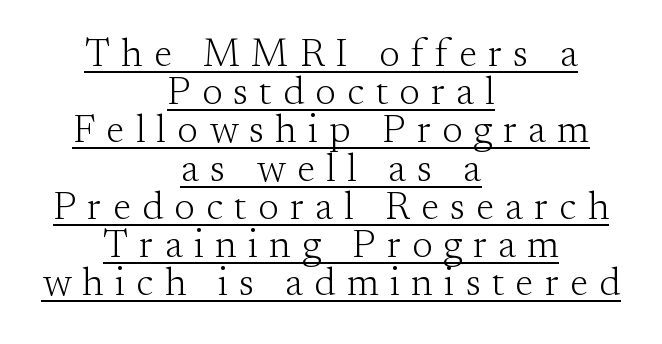
If you folded the block vertically in half, each line would mirror itself in length. Character widths vary here, with narrow letters taking less room than wide ones. In terms of letterspacing, this is a distinctly airy, spread setting. Notice how the stems are strictly vertical — no italics here.
